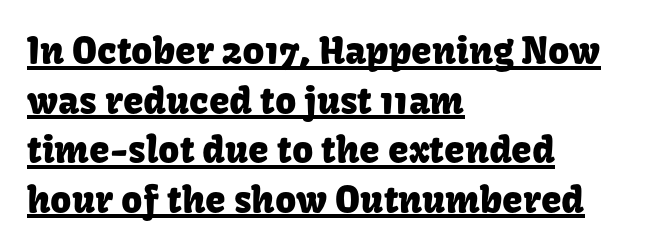
{"serif": "no", "italic": "no", "width": "normal", "stroke_contrast": "low", "x_height": "medium", "monospaced": "no", "underline": "yes", "align": "left", "line_spacing": "normal", "line_spacing_ratio": 1.34, "letter_spacing": "normal", "letter_spacing_em": 0.0, "glyph_px": 37}
